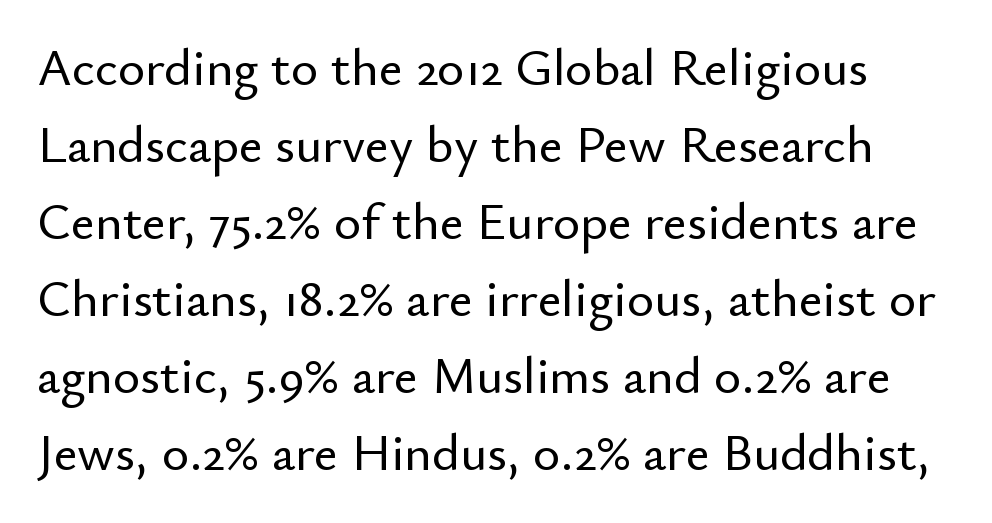
The image shows 52 px sans-serif type, upright; set normal line spacing (1.48x), normal letter spacing, not underlined; low stroke contrast and a small x-height.
